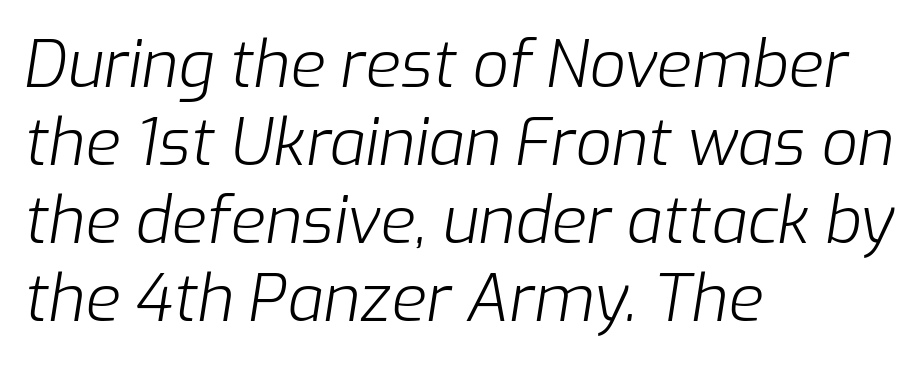
{"italic": "yes", "lean": "right", "slant_degrees": 9, "bold": "no", "weight": "light", "width": "normal", "stroke_contrast": "low", "x_height": "medium", "monospaced": "no", "underline": "no", "align": "left", "line_spacing_ratio": 1.22, "letter_spacing": "normal", "letter_spacing_em": 0.0, "glyph_px": 64}
